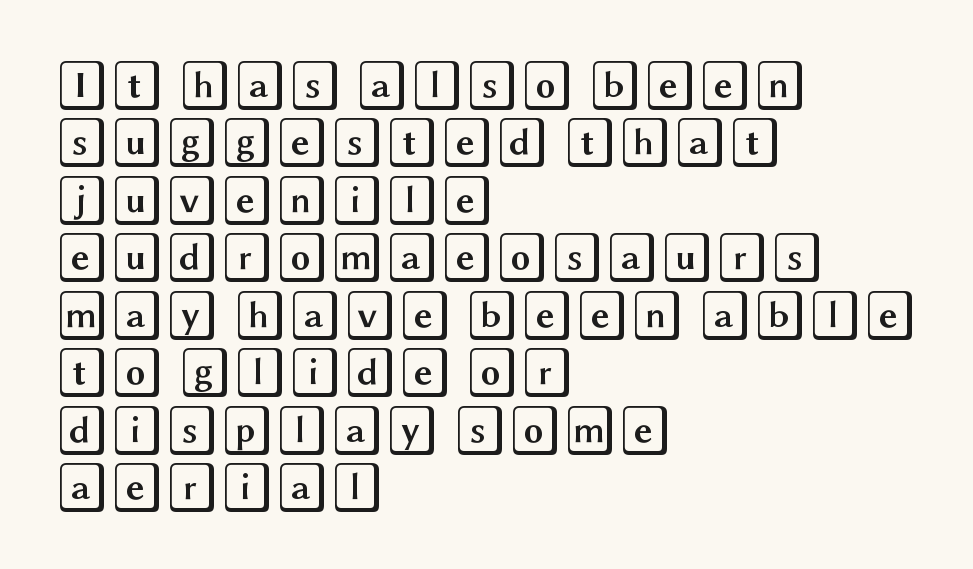
All the whitespace from short lines collects on the right. No italicization has been applied; the sample stays upright. The line-height multiplier appears low, near solid setting. The glyphs are unaccompanied by any horizontal stroke below them.
